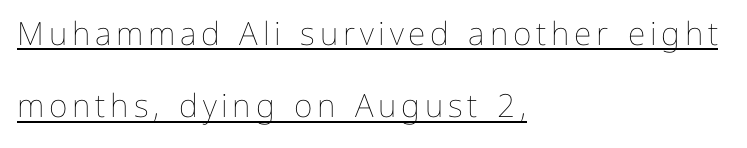
{"italic": "no", "bold": "no", "weight": "thin", "width": "normal", "stroke_contrast": "low", "x_height": "medium", "monospaced": "no", "underline": "yes", "align": "left", "line_spacing": "loose", "line_spacing_ratio": 2.26, "glyph_px": 32}
